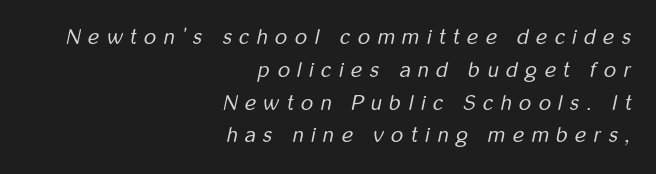
{"italic": "yes", "lean": "right", "slant_degrees": 12, "bold": "no", "underline": "no", "align": "right", "line_spacing": "normal", "line_spacing_ratio": 1.56, "letter_spacing": "wide", "letter_spacing_em": 0.37, "glyph_px": 21}
